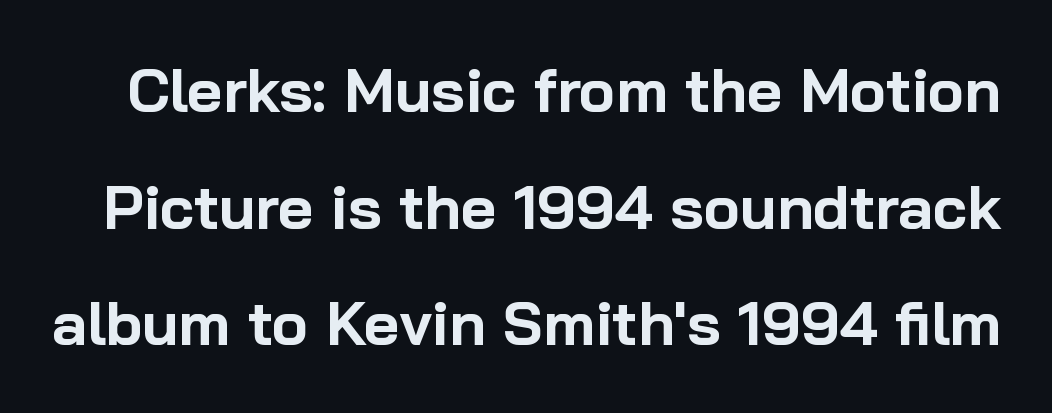
Q: Is the text bold? A: Yes.
Q: Is the text italic (slanted)? A: No, it is upright.
Q: Is the typeface a serif or a sans-serif typeface? A: Sans-serif.
Q: Is the text underlined? A: No.
Q: Is the spacing between letters normal or unusually wide? A: Normal.
Q: Is the spacing between lines tight, normal or loose? A: Loose.
Q: Width (condensed, normal, or wide)? A: Normal.
Q: Stroke contrast? A: Low.
Q: x-height? A: Medium.
Q: Monospaced? A: No.
